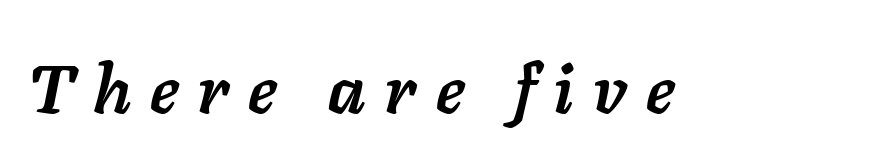
The image shows 68 px semibold type, italic (leaning right); set unusually wide letter spacing (+0.28 em), not underlined; low stroke contrast and a medium x-height.
